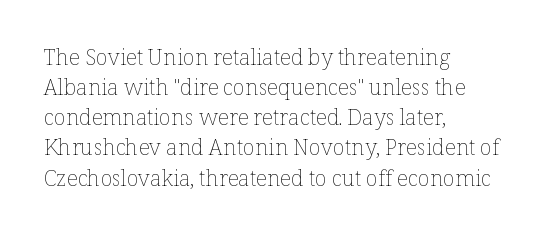
The image shows 22 px text type, upright; set left-aligned, normal line spacing (1.37x), normal letter spacing, not underlined.
